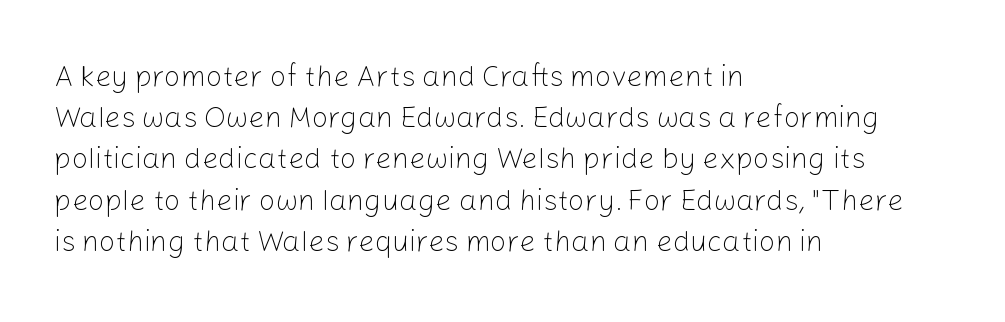
The image shows 29 px light sans-serif type, upright; set left-aligned, normal line spacing (1.42x), normal letter spacing, not underlined; low stroke contrast and a medium x-height.
